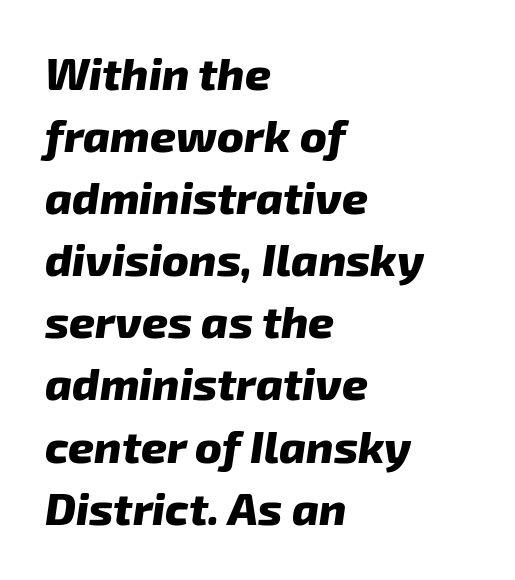
The letters are slanted; this is an italic face. Plenty of ink on the page — the face is bold. This rendering uses left alignment, leaving the right contour irregular. Here the designer chose a conventional face with non-uniform glyph widths. This rendering features lettering with no underline.
